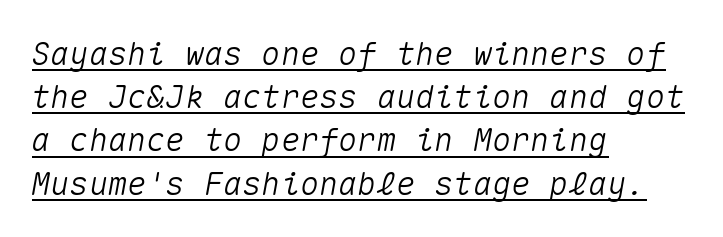
Q: Is the text italic (slanted)? A: Yes, it leans right by about 10 degrees.
Q: Is the text underlined? A: Yes.
Q: How is the paragraph aligned? A: Left-aligned.
Q: Is the spacing between letters normal or unusually wide? A: Normal.
Q: Is the spacing between lines tight, normal or loose? A: Normal.
Q: Width (condensed, normal, or wide)? A: Normal.
Q: Stroke contrast? A: Medium.
Q: x-height? A: Medium.
Q: Monospaced? A: Yes.
